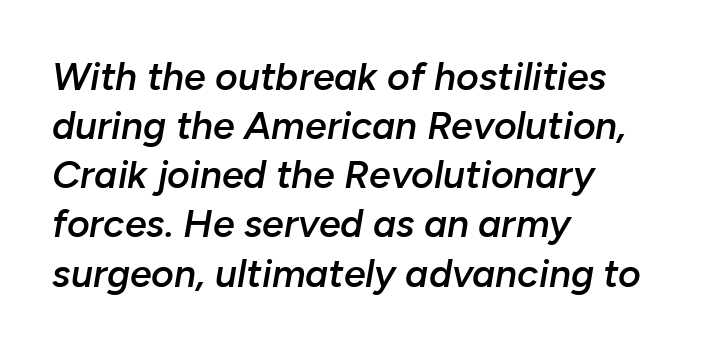
Q: Is the text bold? A: Semi-bold.
Q: Is the text italic (slanted)? A: Yes, it leans right by about 10 degrees.
Q: Is the text underlined? A: No.
Q: How is the paragraph aligned? A: Left-aligned.
Q: Is the spacing between letters normal or unusually wide? A: Normal.
Q: Is the spacing between lines tight, normal or loose? A: Normal.
Q: Width (condensed, normal, or wide)? A: Normal.
Q: Stroke contrast? A: Low.
Q: x-height? A: Medium.
Q: Monospaced? A: No.
